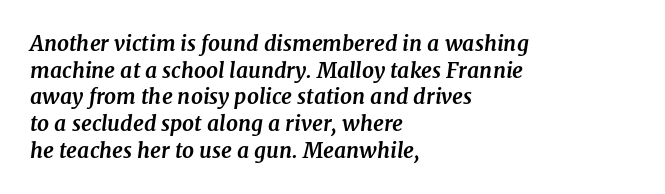
Q: Is the text bold? A: Yes.
Q: Is the text italic (slanted)? A: Yes, it leans right by about 7 degrees.
Q: Is the text underlined? A: No.
Q: How is the paragraph aligned? A: Left-aligned.
Q: Is the spacing between letters normal or unusually wide? A: Normal.
Q: Is the spacing between lines tight, normal or loose? A: Normal.
